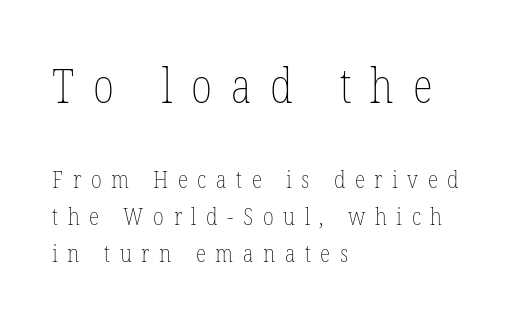
Visually, the top section dominates because its glyphs are scaled up. This is not heavy type; no bold has been used. Spacing verdict: proportional, widths tailored to each character. Typeset ragged right — the left edge is the straight one. Vertical strokes here are truly vertical.
